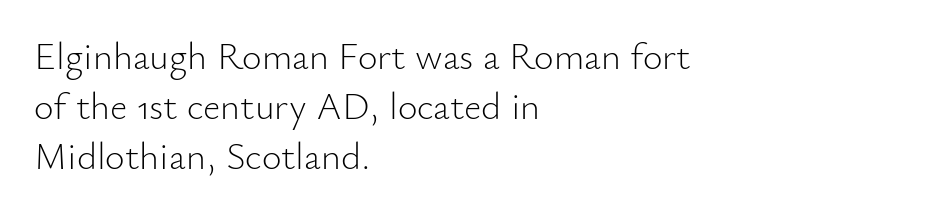
The axis of the letterforms is exactly vertical. A typesetter would call this proportional, since set widths differ per character. The passage is arranged the way most books set body copy — flush left. No word sits above an underline. Type style note: lacks serifs. This sample uses plain, unmodified letter spacing.
